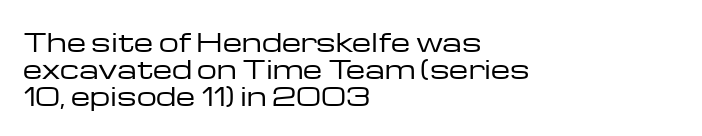
The image shows 25 px text type, upright; set left-aligned, tight line spacing (1.08x), normal letter spacing, not underlined.
